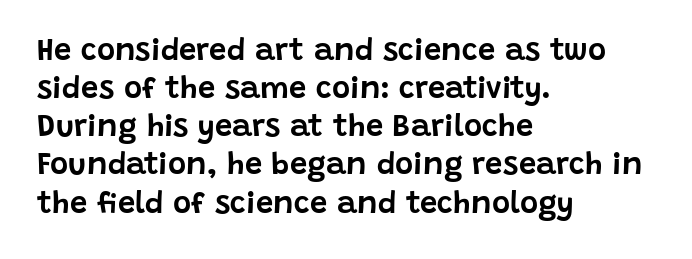
{"serif": "no", "italic": "no", "width": "normal", "stroke_contrast": "low", "x_height": "large", "monospaced": "no", "underline": "no", "align": "left", "line_spacing_ratio": 1.23, "letter_spacing": "normal", "letter_spacing_em": 0.0, "glyph_px": 31}
